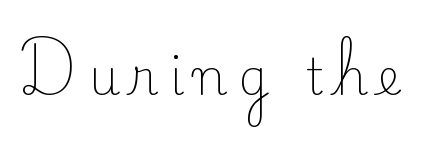
{"serif": "yes", "italic": "no", "bold": "no", "weight": "light", "width": "normal", "stroke_contrast": "low", "x_height": "small", "monospaced": "no", "underline": "no", "letter_spacing": "wide", "letter_spacing_em": 0.22, "glyph_px": 49}
